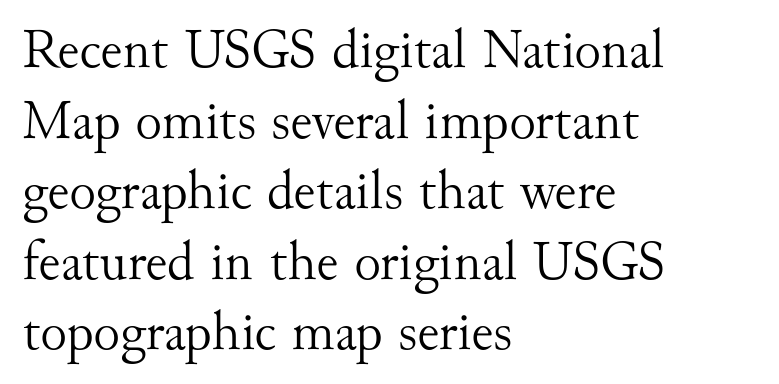
Rule under the text: the space is simply empty. Style check: upright. The face looks like a standard text weight, possibly lighter. This block has exactly the height ordinary leading produces.
